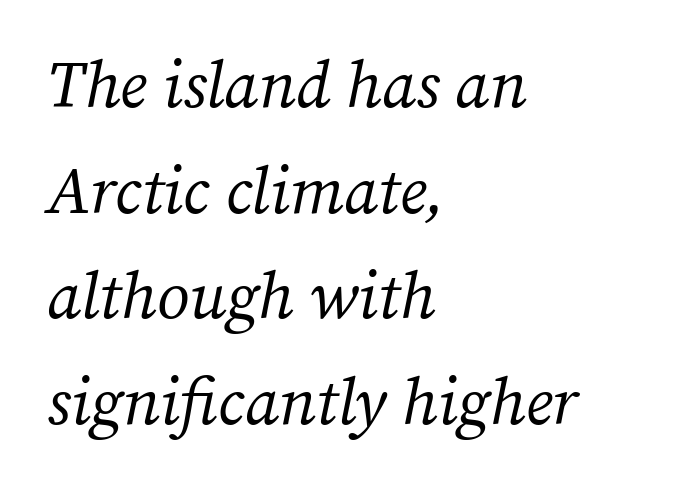
{"serif": "yes", "italic": "yes", "lean": "right", "slant_degrees": 12, "bold": "no", "weight": "regular", "width": "normal", "stroke_contrast": "medium", "x_height": "medium", "monospaced": "no", "underline": "no", "align": "left", "line_spacing": "normal", "line_spacing_ratio": 1.6, "letter_spacing": "normal", "letter_spacing_em": 0.0, "glyph_px": 66}
